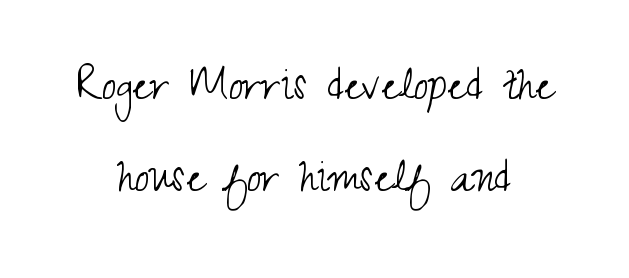
The image shows 53 px light, condensed sans-serif type, upright; set line spacing 1.74x, normal letter spacing, not underlined; medium stroke contrast and a small x-height.
